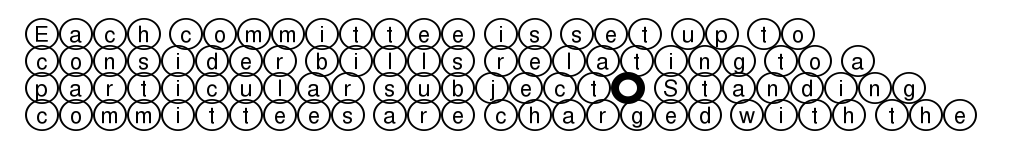
Q: Is the text italic (slanted)? A: No, it is upright.
Q: Is the text underlined? A: No.
Q: How is the paragraph aligned? A: Left-aligned.
Q: Is the spacing between letters normal or unusually wide? A: Normal.
